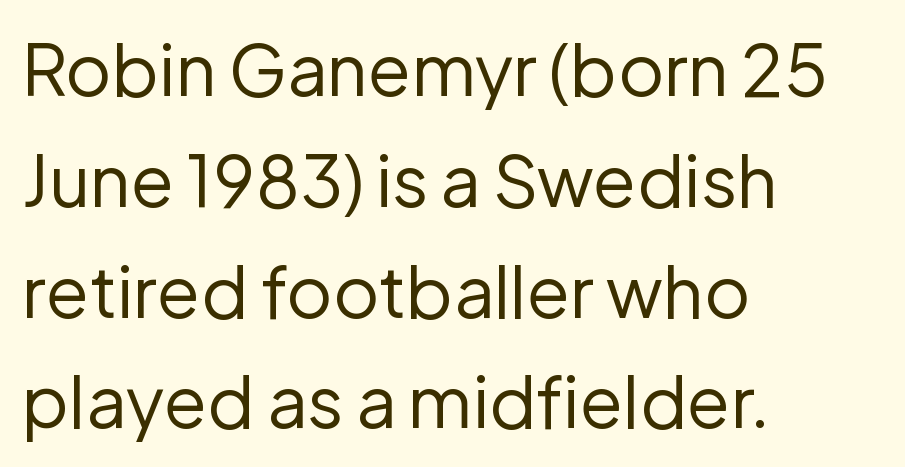
The image shows 71 px regular-weight sans-serif type, upright; set left-aligned, normal line spacing (1.56x), normal letter spacing, not underlined; low stroke contrast and a medium x-height.
